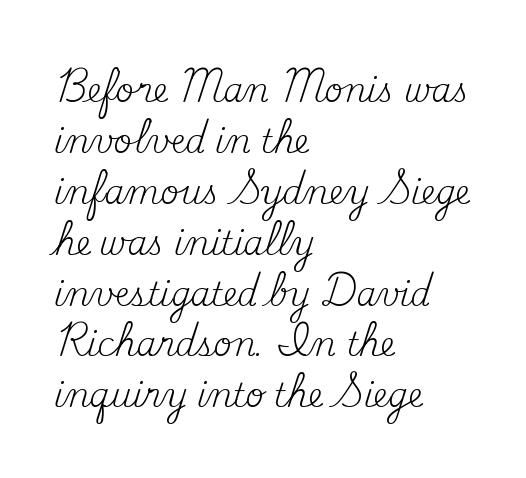
The image shows 32 px regular-weight serif type; set left-aligned, normal line spacing (1.59x), normal letter spacing, not underlined; medium stroke contrast and a small x-height.
